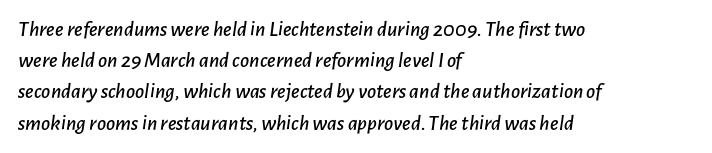
The image shows 22 px text type, italic (leaning right); set left-aligned, normal line spacing (1.42x), normal letter spacing, not underlined.
